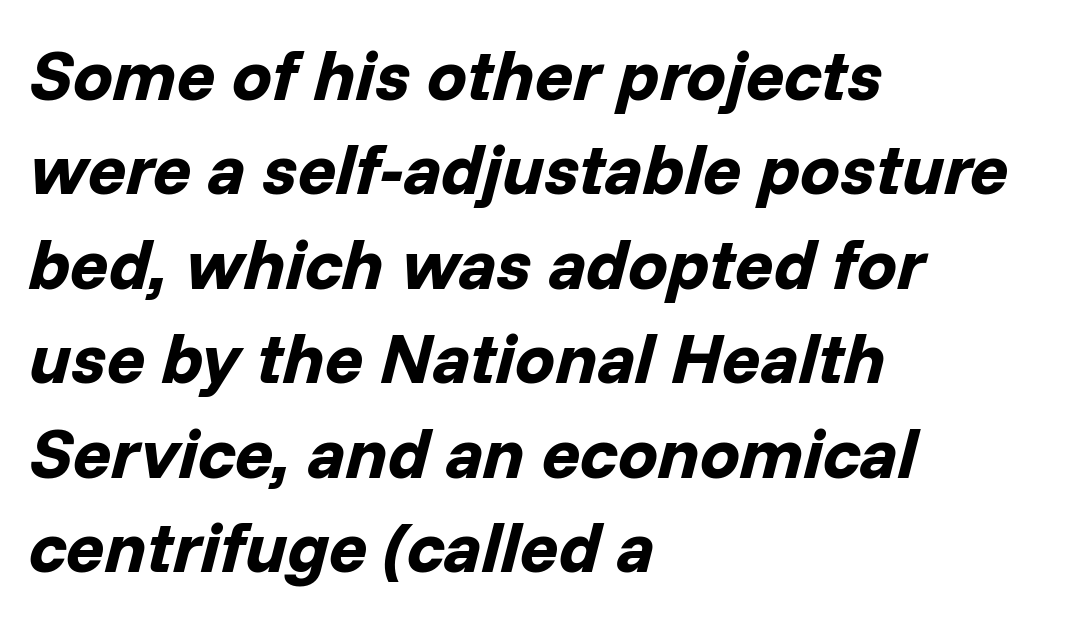
The image shows 71 px bold type, italic (leaning right); set left-aligned, normal line spacing (1.33x), normal letter spacing, not underlined; low stroke contrast and a medium x-height.
